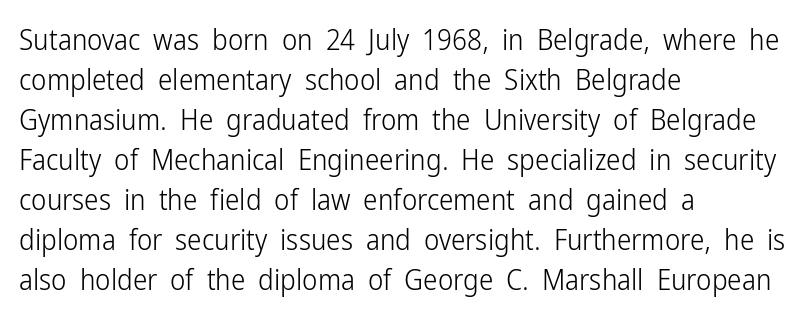
Does the type have serifs? No, each stem ends abruptly. Descender tails drop into unmarked territory. The rendering anchors every line to the left-hand side. The strokes carry an ordinary text weight at most.
